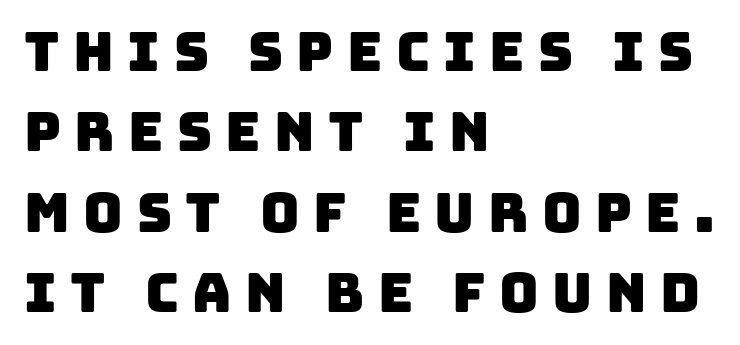
The image shows 54 px sans-serif type; set left-aligned, normal line spacing (1.49x), unusually wide letter spacing (+0.25 em), not underlined; low stroke contrast and a large x-height.
